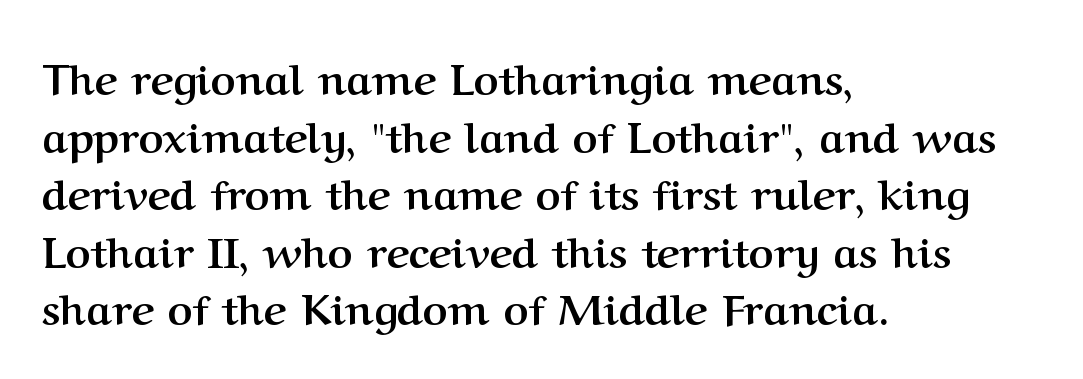
{"serif": "yes", "italic": "no", "bold": "yes", "weight": "semibold", "width": "normal", "stroke_contrast": "medium", "x_height": "medium", "monospaced": "no", "underline": "no", "align": "left", "line_spacing": "normal", "line_spacing_ratio": 1.34, "letter_spacing": "normal", "letter_spacing_em": 0.0, "glyph_px": 43}
